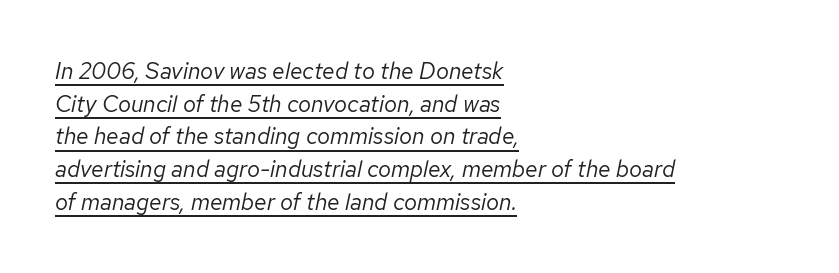
The image shows 23 px text type, italic (leaning right); set left-aligned, normal line spacing (1.42x), normal letter spacing, underlined.
